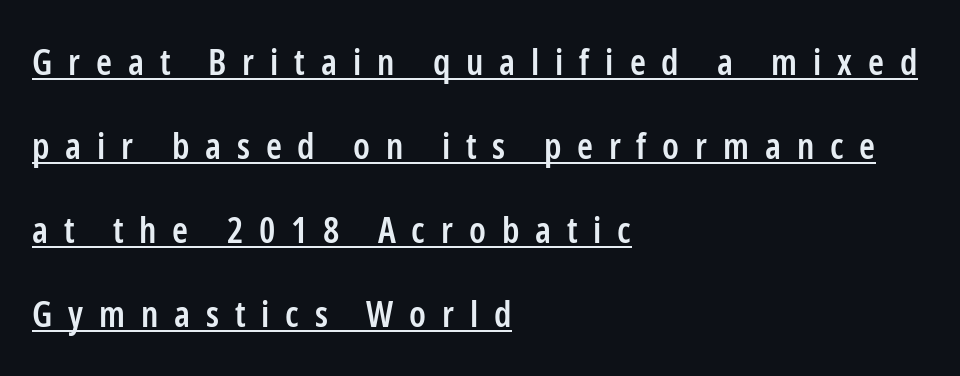
{"serif": "no", "italic": "no", "bold": "semi", "weight": "semibold", "width": "condensed", "stroke_contrast": "low", "x_height": "medium", "monospaced": "no", "underline": "yes", "align": "left", "line_spacing": "loose", "line_spacing_ratio": 2.33, "letter_spacing": "wide", "letter_spacing_em": 0.44, "glyph_px": 36}
